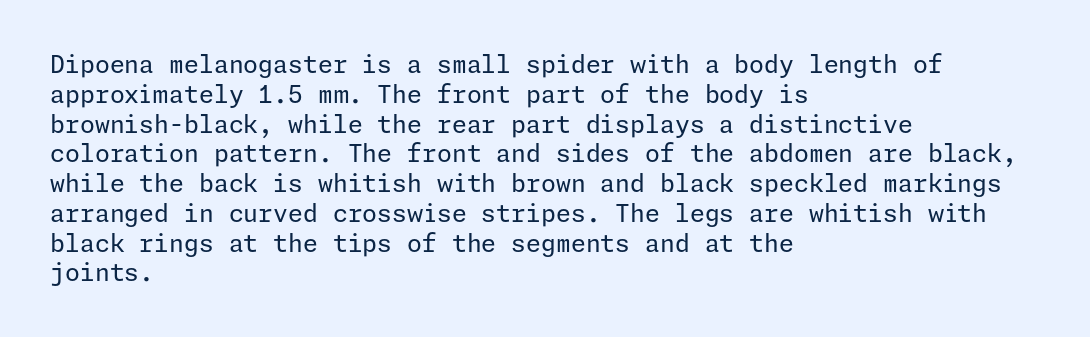
The image shows 24 px text type, upright; set left-aligned, line spacing 1.24x, normal letter spacing, not underlined.
